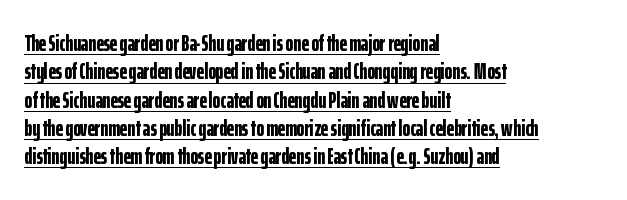
{"italic": "no", "bold": "yes", "underline": "yes", "align": "left", "line_spacing_ratio": 1.23, "letter_spacing": "normal", "letter_spacing_em": 0.0, "glyph_px": 23}
